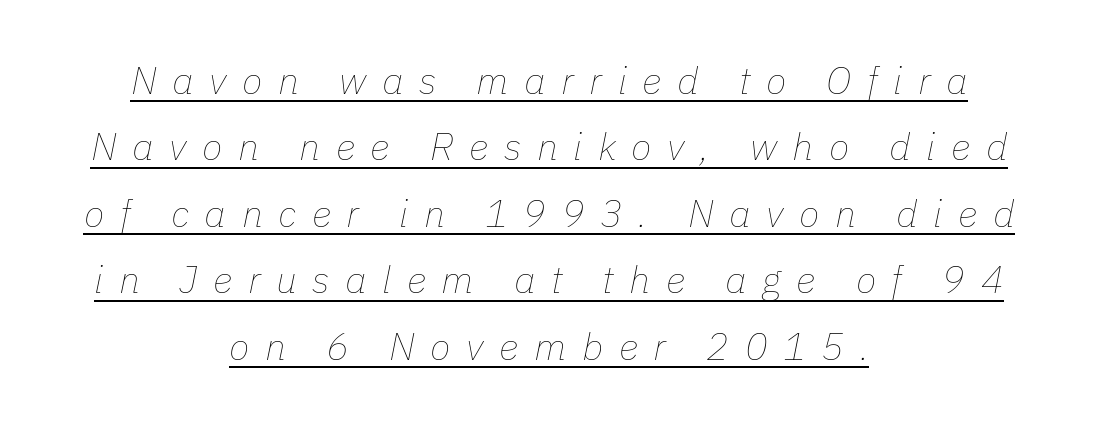
This sample has the flowing, uneven cadence of proportional lettering. This is oblique type, the kind used for emphasis or titles. The lines in this sample share a center point and differ in where they start and stop. The font is comparable to plain body text, perhaps lighter.
